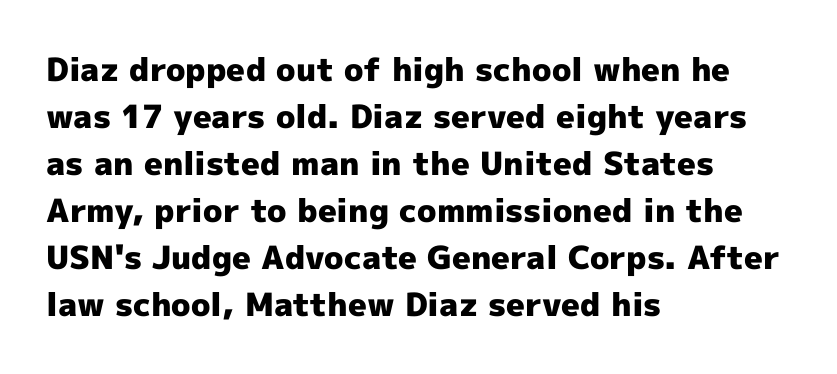
Words float on clear page, feet unadorned. The font family rendered here belongs to the sans-serif group. The lettering stays uniformly vertical, giving the passage a roman look. Layout note: lines flush left. Regarding leading, the lines here are spaced in the standard way. Character widths vary here, with narrow letters taking less room than wide ones.
